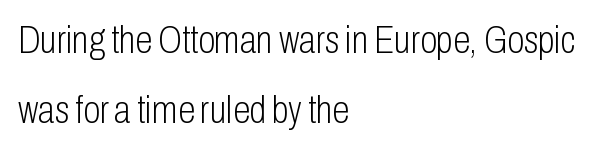
{"serif": "no", "italic": "no", "bold": "no", "weight": "light", "width": "condensed", "stroke_contrast": "low", "x_height": "medium", "monospaced": "no", "underline": "no", "align": "left", "line_spacing_ratio": 1.8, "letter_spacing": "normal", "letter_spacing_em": 0.0, "glyph_px": 39}
